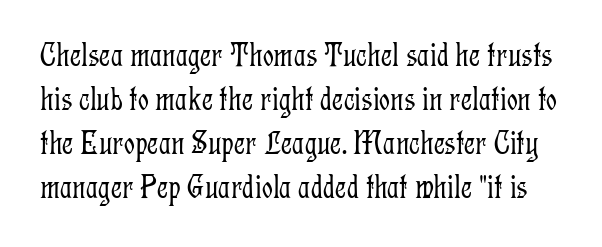
Q: Is the text bold? A: No.
Q: Is the text italic (slanted)? A: No, it is upright.
Q: Is the typeface a serif or a sans-serif typeface? A: Serif.
Q: Is the text underlined? A: No.
Q: Is the spacing between letters normal or unusually wide? A: Normal.
Q: Is the spacing between lines tight, normal or loose? A: Normal.
Q: Width (condensed, normal, or wide)? A: Condensed.
Q: Stroke contrast? A: Low.
Q: x-height? A: Medium.
Q: Monospaced? A: No.
